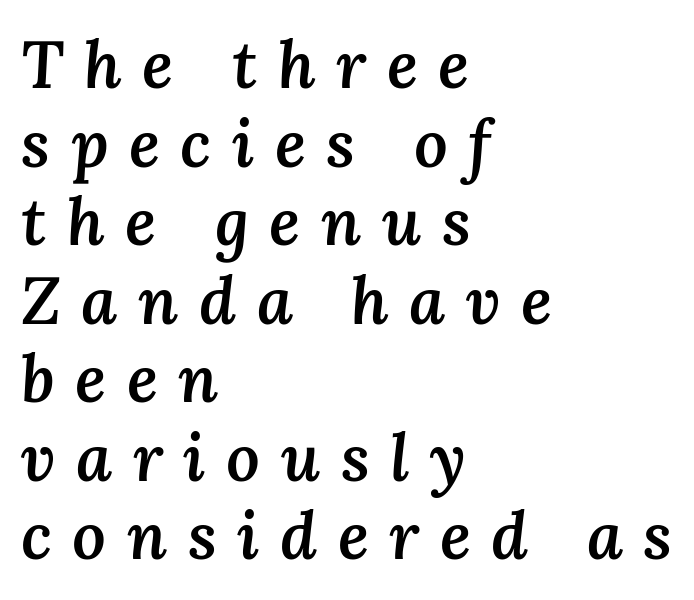
The image shows 66 px semibold type, italic (leaning right); set left-aligned, line spacing 1.19x, unusually wide letter spacing (+0.31 em), not underlined; medium stroke contrast and a medium x-height.
